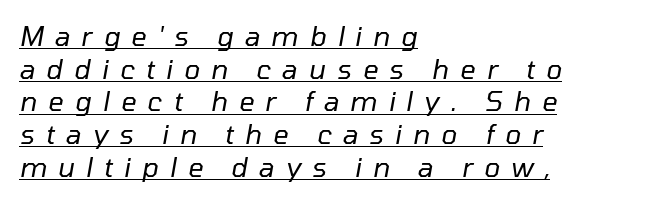
The image shows 27 px text type, italic (leaning right); set left-aligned, line spacing 1.21x, unusually wide letter spacing (+0.41 em), underlined.
